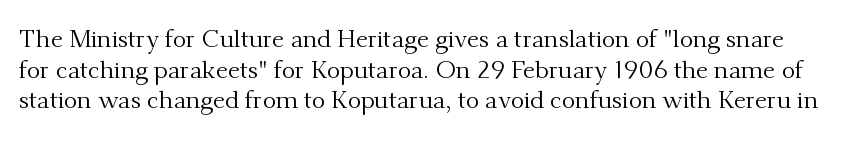
Characters follow at the spacing the type designer built in. Descenders hang freely into open space. This reads as an unemphasized weight, regular at the heaviest. You can tell it's not italic because the verticals are truly vertical.
